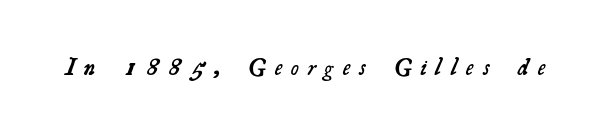
Q: Is the text bold? A: Semi-bold.
Q: Is the text underlined? A: No.
Q: Is the spacing between letters normal or unusually wide? A: Unusually wide.
